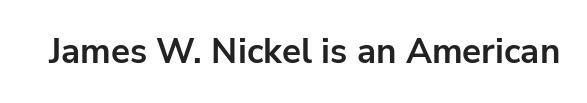
{"serif": "no", "italic": "no", "bold": "yes", "weight": "bold", "width": "normal", "stroke_contrast": "low", "x_height": "medium", "monospaced": "no", "underline": "no", "letter_spacing": "normal", "letter_spacing_em": 0.0, "glyph_px": 35}
